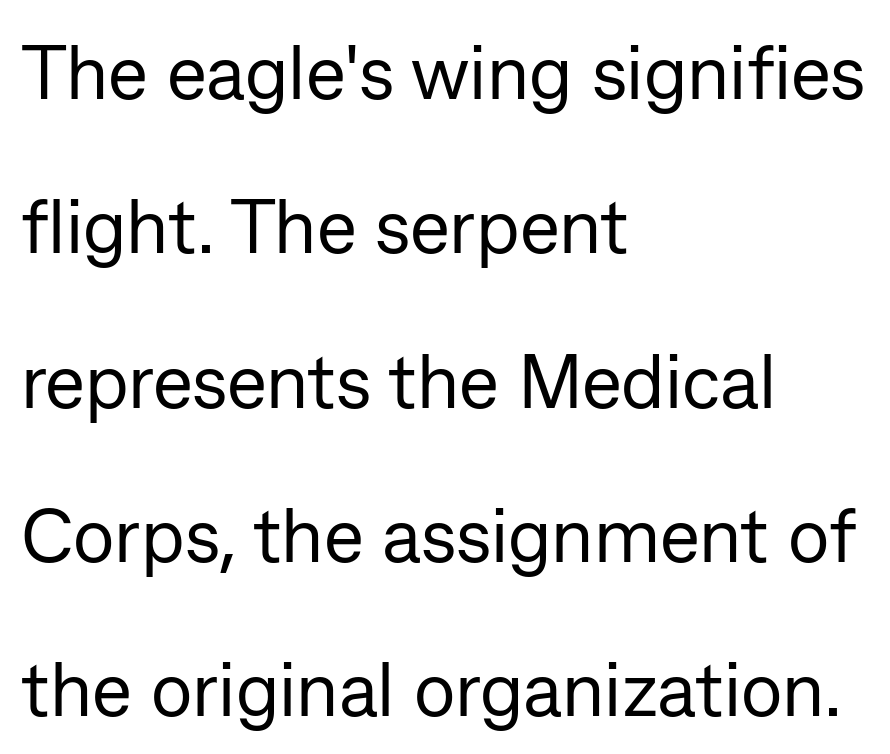
Q: Is the text bold? A: No.
Q: Is the text italic (slanted)? A: No, it is upright.
Q: Is the typeface a serif or a sans-serif typeface? A: Sans-serif.
Q: Is the text underlined? A: No.
Q: How is the paragraph aligned? A: Left-aligned.
Q: Is the spacing between letters normal or unusually wide? A: Normal.
Q: Is the spacing between lines tight, normal or loose? A: Loose.
Q: Width (condensed, normal, or wide)? A: Normal.
Q: Stroke contrast? A: Low.
Q: x-height? A: Medium.
Q: Monospaced? A: No.
